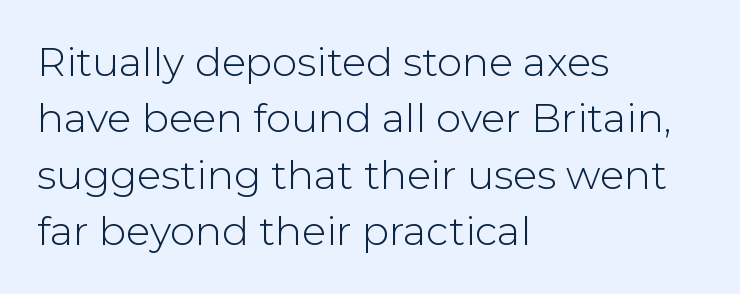
Baseline-to-baseline distance is the conventional proportion of letter height. Inter-character spacing is left at the font's built-in metrics. The letters look calm and open, with moderate or lighter stems. Spacing verdict: proportional, widths tailored to each character. Typographically, this falls in the sans-serif category. Where is the straight margin? On the left.
